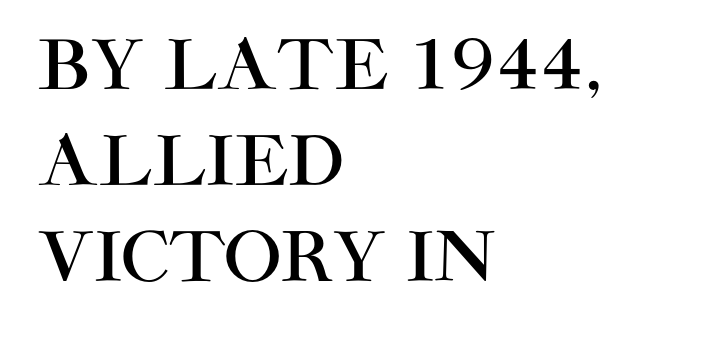
Q: Is the text italic (slanted)? A: No, it is upright.
Q: Is the typeface a serif or a sans-serif typeface? A: Sans-serif.
Q: Is the text underlined? A: No.
Q: How is the paragraph aligned? A: Left-aligned.
Q: Is the spacing between letters normal or unusually wide? A: Normal.
Q: Is the spacing between lines tight, normal or loose? A: Normal.
Q: Width (condensed, normal, or wide)? A: Normal.
Q: Stroke contrast? A: High.
Q: x-height? A: Large.
Q: Monospaced? A: No.
